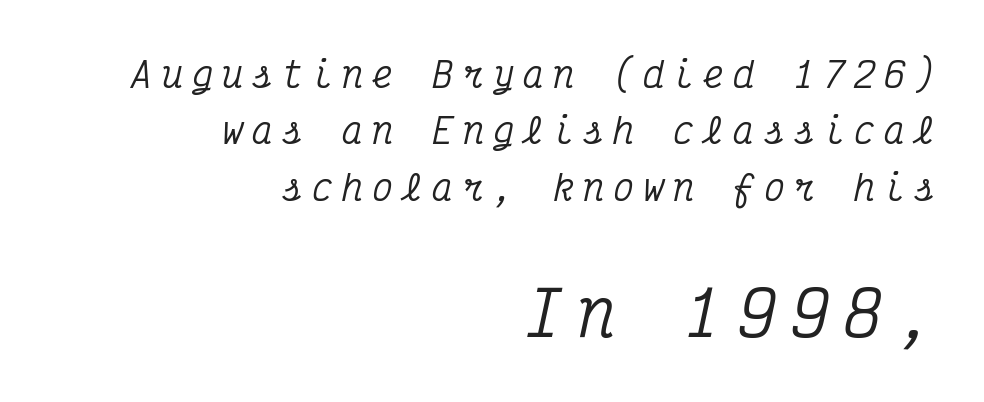
Q: Is the text italic (slanted)? A: Yes, it leans right by about 12 degrees.
Q: Is the typeface a serif or a sans-serif typeface? A: Serif.
Q: Is the text underlined? A: No.
Q: How is the paragraph aligned? A: Right-aligned.
Q: Is the spacing between letters normal or unusually wide? A: Unusually wide.
Q: Is the spacing between lines tight, normal or loose? A: Normal.
Q: Which block of text is set in a larger size, the first (top) or the second (bottom)? A: The second (bottom) one.
Q: Width (condensed, normal, or wide)? A: Condensed.
Q: Stroke contrast? A: Medium.
Q: x-height? A: Medium.
Q: Monospaced? A: Yes.
